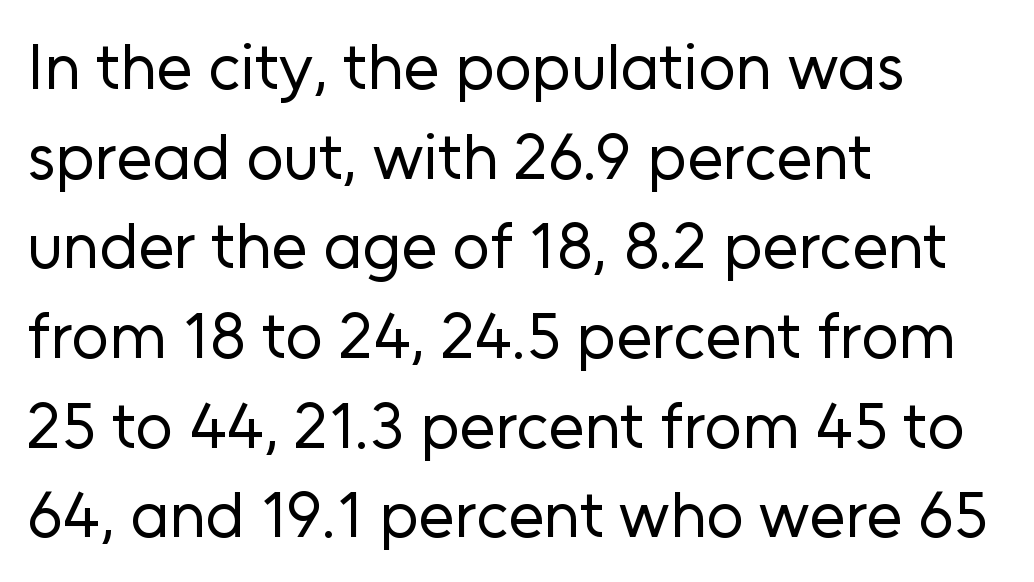
{"serif": "no", "italic": "no", "bold": "no", "weight": "regular", "width": "normal", "stroke_contrast": "low", "x_height": "medium", "monospaced": "no", "underline": "no", "align": "left", "line_spacing": "normal", "line_spacing_ratio": 1.38, "letter_spacing": "normal", "letter_spacing_em": 0.0, "glyph_px": 65}
